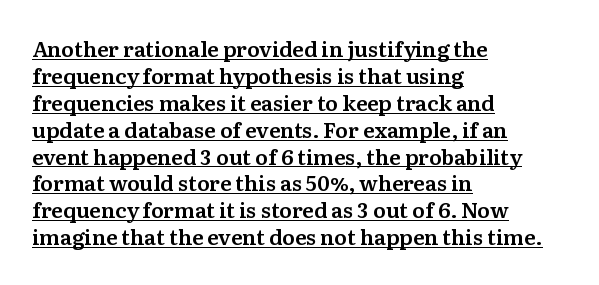
The typesetter has applied underlining to the passage shown. The lettering stays uniformly vertical, giving the passage a roman look. Line beginnings align vertically; line endings do not. Standard letterfit; no display-style spreading of the glyphs.
